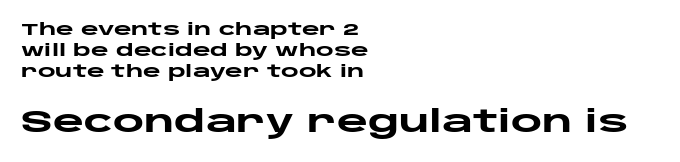
Q: Is the text bold? A: Yes.
Q: Is the text italic (slanted)? A: No, it is upright.
Q: Is the typeface a serif or a sans-serif typeface? A: Sans-serif.
Q: Is the text underlined? A: No.
Q: How is the paragraph aligned? A: Left-aligned.
Q: Is the spacing between letters normal or unusually wide? A: Normal.
Q: Which block of text is set in a larger size, the first (top) or the second (bottom)? A: The second (bottom) one.
Q: Width (condensed, normal, or wide)? A: Wide.
Q: Stroke contrast? A: Low.
Q: x-height? A: Large.
Q: Monospaced? A: No.
